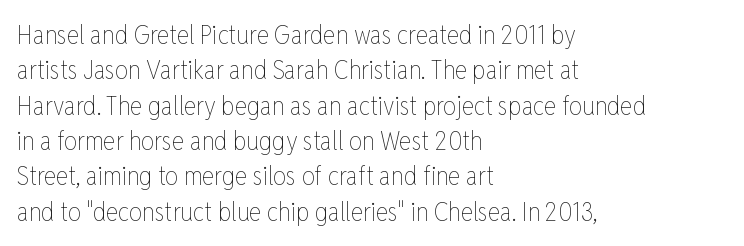
Q: Is the text bold? A: No.
Q: Is the text italic (slanted)? A: No, it is upright.
Q: Is the text underlined? A: No.
Q: How is the paragraph aligned? A: Left-aligned.
Q: Is the spacing between letters normal or unusually wide? A: Normal.
Q: Is the spacing between lines tight, normal or loose? A: Normal.
